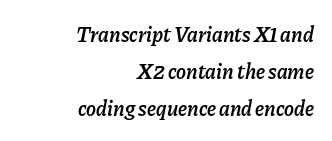
There is no visible air inserted between adjacent glyphs. Decoration check: the copy has no underline. The lettering tilts uniformly, giving the passage an italic look. This is moderately heavy type, rendered in semibold. Which margin do the lines hug? The right one — the left edge is uneven.
